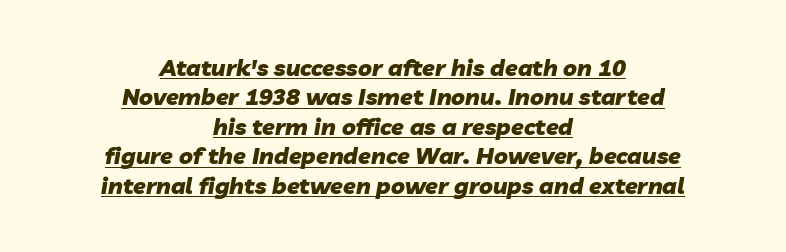
{"italic": "yes", "lean": "right", "slant_degrees": 10, "bold": "yes", "underline": "yes", "align": "center", "line_spacing": "normal", "line_spacing_ratio": 1.28, "letter_spacing": "normal", "letter_spacing_em": 0.0, "glyph_px": 23}
